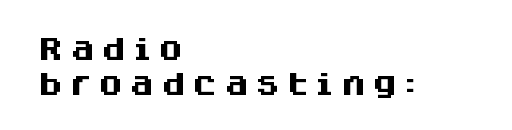
Q: Is the text bold? A: Yes.
Q: Is the text italic (slanted)? A: No, it is upright.
Q: Is the text underlined? A: No.
Q: How is the paragraph aligned? A: Left-aligned.
Q: Is the spacing between letters normal or unusually wide? A: Unusually wide.
Q: Is the spacing between lines tight, normal or loose? A: Normal.
